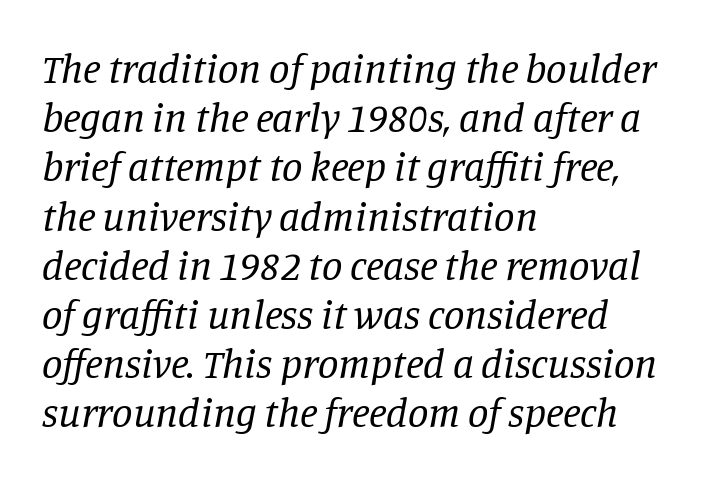
Q: Is the text bold? A: No.
Q: Is the text italic (slanted)? A: Yes, it leans right by about 11 degrees.
Q: Is the typeface a serif or a sans-serif typeface? A: Serif.
Q: Is the text underlined? A: No.
Q: How is the paragraph aligned? A: Left-aligned.
Q: Is the spacing between letters normal or unusually wide? A: Normal.
Q: Width (condensed, normal, or wide)? A: Normal.
Q: Stroke contrast? A: Low.
Q: x-height? A: Large.
Q: Monospaced? A: No.
